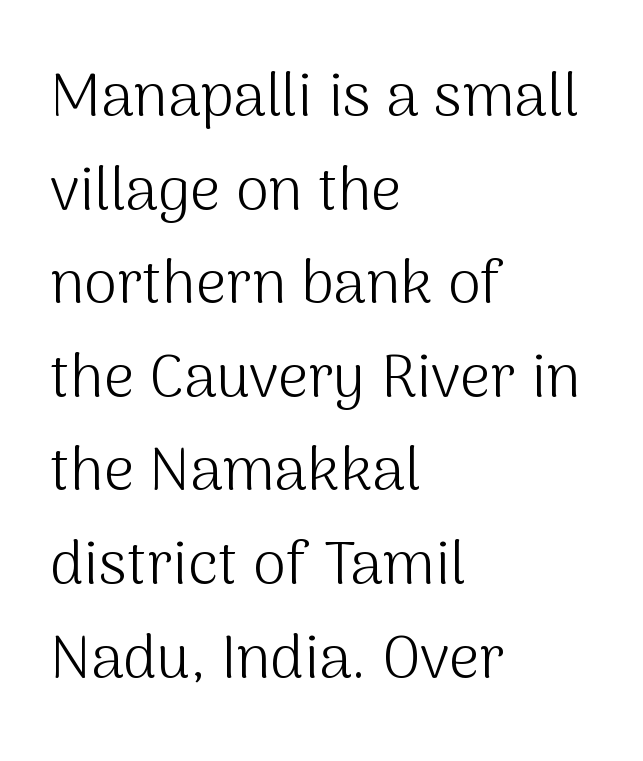
Q: Is the text bold? A: No.
Q: Is the text italic (slanted)? A: No, it is upright.
Q: Is the typeface a serif or a sans-serif typeface? A: Sans-serif.
Q: Is the text underlined? A: No.
Q: How is the paragraph aligned? A: Left-aligned.
Q: Is the spacing between letters normal or unusually wide? A: Normal.
Q: Is the spacing between lines tight, normal or loose? A: Normal.
Q: Width (condensed, normal, or wide)? A: Normal.
Q: Stroke contrast? A: Medium.
Q: x-height? A: Medium.
Q: Monospaced? A: No.
